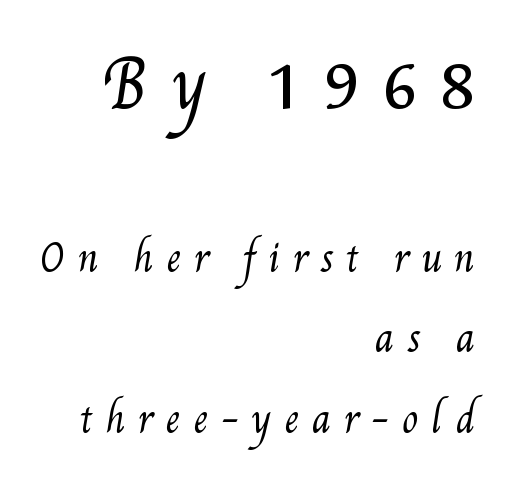
The image shows 65 px regular-weight, condensed type; set right-aligned, loose line spacing (2.18x), unusually wide letter spacing (+0.34 em), not underlined; the first (top) block is 1.76x larger; medium stroke contrast and a small x-height.
